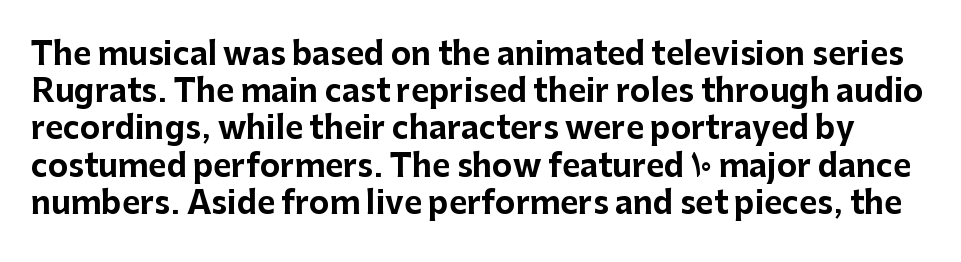
Q: Is the text bold? A: Yes.
Q: Is the text italic (slanted)? A: No, it is upright.
Q: Is the typeface a serif or a sans-serif typeface? A: Sans-serif.
Q: Is the text underlined? A: No.
Q: Is the spacing between letters normal or unusually wide? A: Normal.
Q: Width (condensed, normal, or wide)? A: Normal.
Q: Stroke contrast? A: Low.
Q: x-height? A: Medium.
Q: Monospaced? A: No.
